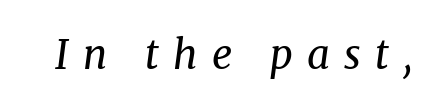
Q: Is the text bold? A: No.
Q: Is the text italic (slanted)? A: Yes, it leans right by about 8 degrees.
Q: Is the typeface a serif or a sans-serif typeface? A: Serif.
Q: Is the text underlined? A: No.
Q: Is the spacing between letters normal or unusually wide? A: Unusually wide.
Q: Width (condensed, normal, or wide)? A: Normal.
Q: Stroke contrast? A: Medium.
Q: x-height? A: Medium.
Q: Monospaced? A: No.
